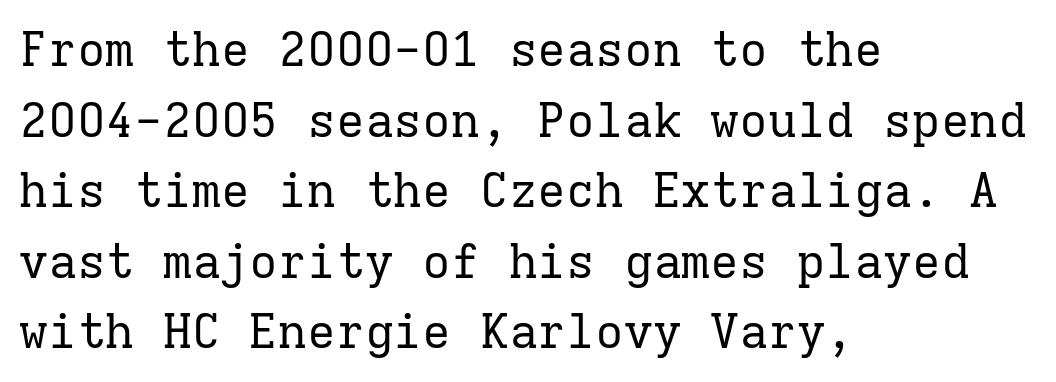
{"serif": "yes", "italic": "no", "bold": "no", "weight": "regular", "width": "normal", "stroke_contrast": "low", "x_height": "medium", "monospaced": "yes", "underline": "no", "align": "left", "line_spacing": "normal", "line_spacing_ratio": 1.47, "letter_spacing": "normal", "letter_spacing_em": 0.0, "glyph_px": 48}
